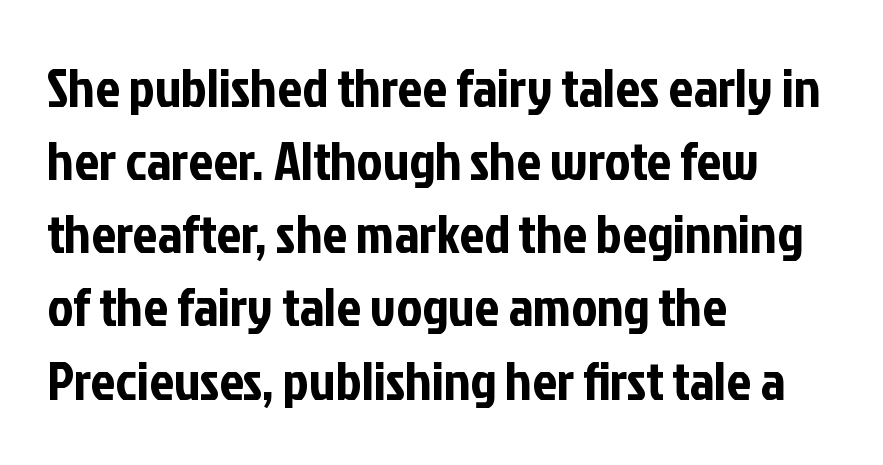
{"serif": "no", "italic": "no", "width": "condensed", "stroke_contrast": "low", "x_height": "medium", "monospaced": "no", "underline": "no", "align": "left", "line_spacing": "normal", "line_spacing_ratio": 1.33, "letter_spacing": "normal", "letter_spacing_em": 0.0, "glyph_px": 55}
